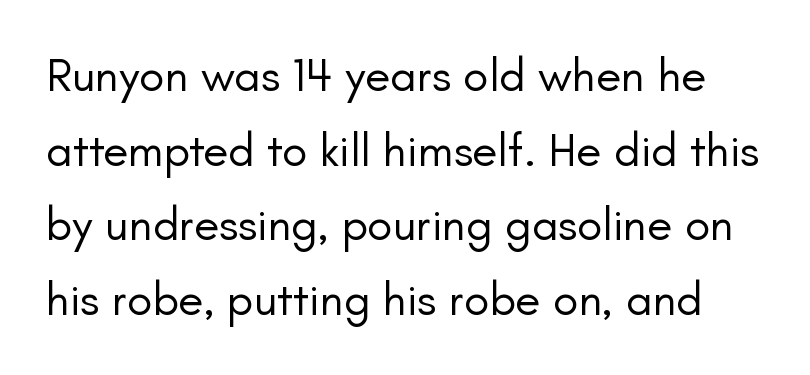
Q: Is the text bold? A: No.
Q: Is the text italic (slanted)? A: No, it is upright.
Q: Is the typeface a serif or a sans-serif typeface? A: Sans-serif.
Q: Is the text underlined? A: No.
Q: Is the spacing between letters normal or unusually wide? A: Normal.
Q: Is the spacing between lines tight, normal or loose? A: Normal.
Q: Width (condensed, normal, or wide)? A: Normal.
Q: Stroke contrast? A: Low.
Q: x-height? A: Small.
Q: Monospaced? A: No.
